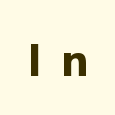
Q: Is the text bold? A: Yes.
Q: Is the text italic (slanted)? A: No, it is upright.
Q: Is the typeface a serif or a sans-serif typeface? A: Sans-serif.
Q: Is the text underlined? A: No.
Q: Is the spacing between letters normal or unusually wide? A: Unusually wide.
Q: Width (condensed, normal, or wide)? A: Normal.
Q: Stroke contrast? A: Low.
Q: x-height? A: Medium.
Q: Monospaced? A: No.
